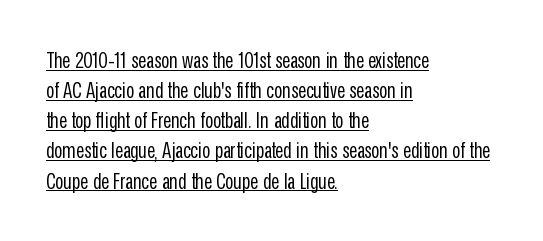
Stroke thickness stays within the range of a standard reading face or lighter. Words appear dense and cohesive because spacing is normal. Every word sits above its own underline. Normally led — the rows are evenly, conventionally spaced. The rendering anchors every line to the left-hand side.
